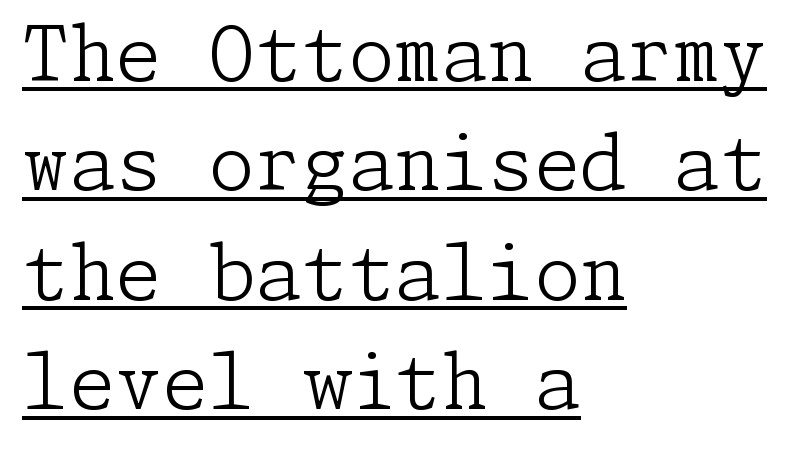
The space between consecutive lines is moderate. Serif or sans? Serif — the stroke terminals have little feet. A typesetter would mark this as roman, not italic. Emphasis is given by a line drawn under the lettering. The strokes are not fattened; the text isn't bold. Is the letter spacing exaggerated? No — it looks like the ordinary default.
